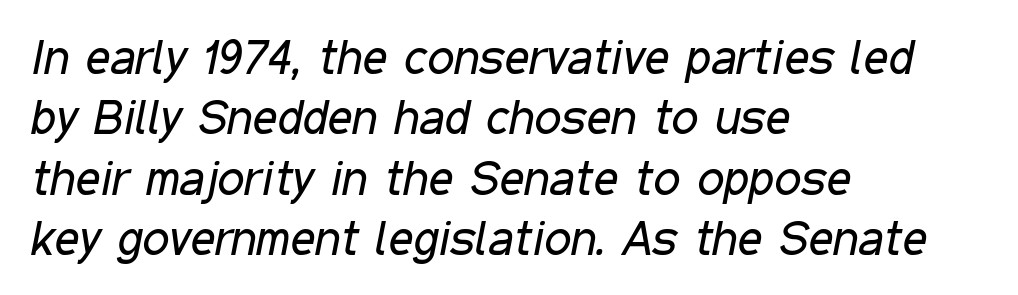
The image shows 48 px regular-weight, condensed type, italic (leaning right); set left-aligned, normal line spacing (1.26x), normal letter spacing, not underlined; low stroke contrast and a medium x-height.
